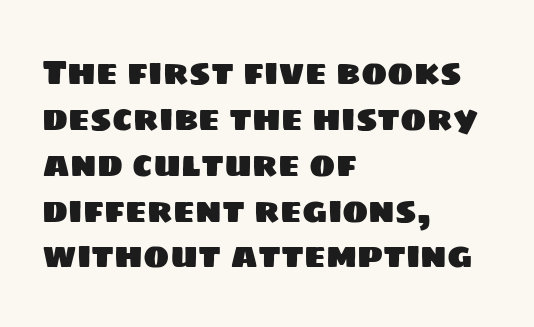
Here the designer chose a conventional face with non-uniform glyph widths. Quick note: interline space is typical. These lines keep a tight, regular rhythm from letter to letter. Letterform terminals end flat and unadorned throughout the passage.
